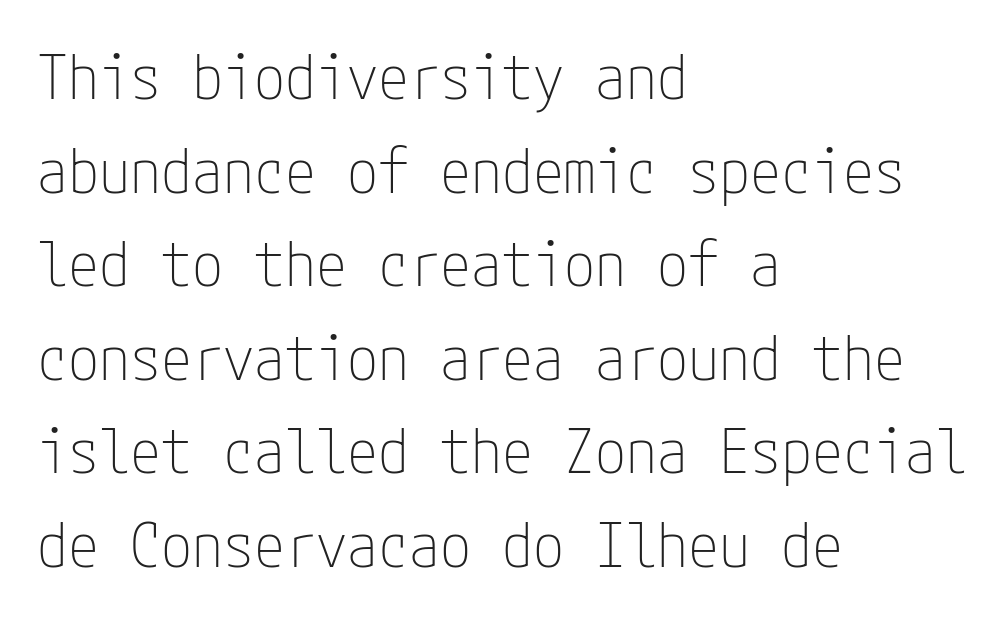
The image shows 62 px thin, condensed sans-serif type, upright; set left-aligned, normal line spacing (1.51x), normal letter spacing, not underlined; low stroke contrast and a medium x-height.
